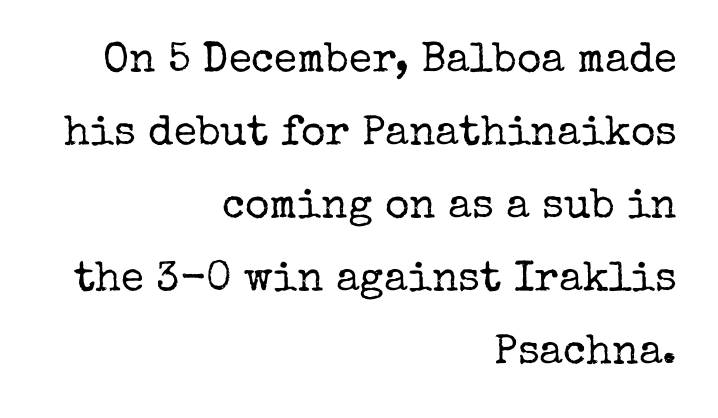
The image shows 42 px regular-weight serif type, upright; set right-aligned, line spacing 1.74x, normal letter spacing, not underlined; low stroke contrast and a medium x-height.
